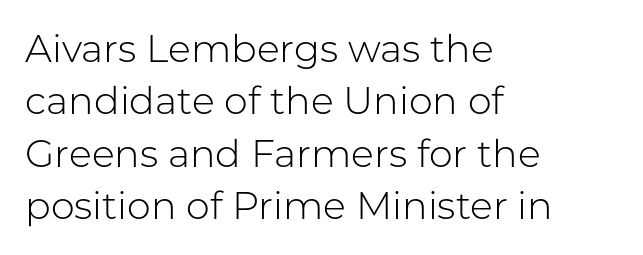
Q: Is the text bold? A: No.
Q: Is the text italic (slanted)? A: No, it is upright.
Q: Is the typeface a serif or a sans-serif typeface? A: Sans-serif.
Q: Is the text underlined? A: No.
Q: How is the paragraph aligned? A: Left-aligned.
Q: Is the spacing between letters normal or unusually wide? A: Normal.
Q: Is the spacing between lines tight, normal or loose? A: Normal.
Q: Width (condensed, normal, or wide)? A: Normal.
Q: Stroke contrast? A: Low.
Q: x-height? A: Medium.
Q: Monospaced? A: No.
